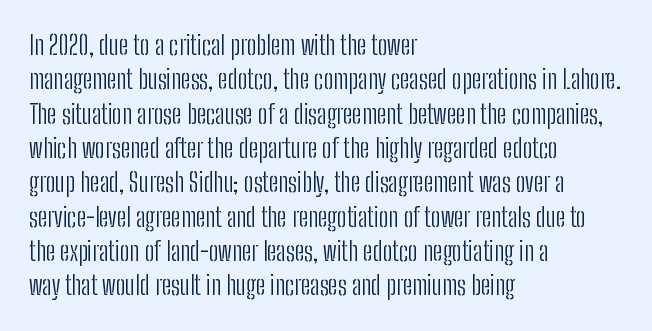
The image shows 26 px text type, upright; set left-aligned, normal line spacing (1.32x), normal letter spacing, not underlined.
